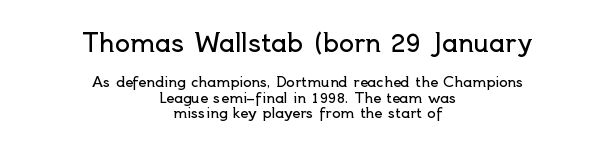
Caption: multi-line text, centered on the measure. Regarding leading, the lines here are crowded together. The face used here is rendered with its standard letterfit. Does the bottom block carry the larger type? No, the top block does. Stroke mass is kept to a normal reading level or below.
